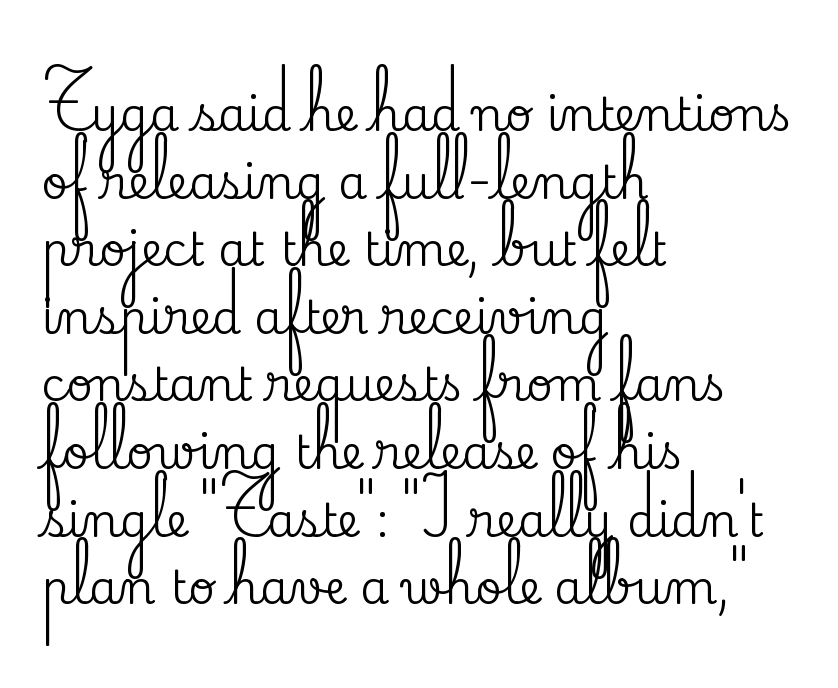
{"serif": "yes", "italic": "no", "width": "normal", "stroke_contrast": "medium", "x_height": "small", "monospaced": "no", "underline": "no", "align": "left", "line_spacing": "normal", "line_spacing_ratio": 1.47, "letter_spacing": "normal", "letter_spacing_em": 0.0, "glyph_px": 46}
